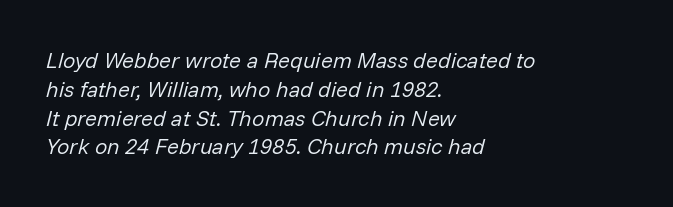
The image shows 22 px text type, italic (leaning right); set left-aligned, normal line spacing (1.31x), normal letter spacing, not underlined.
